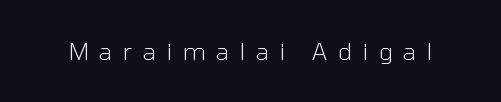
Letter spacing: wide. These lines were composed using upright roman letters. Anything drawn beneath the words? Only blank space. Letters have the restrained weight of plain body copy at most.
